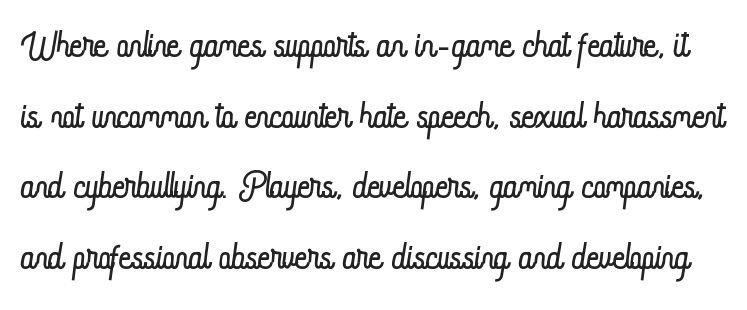
{"bold": "no", "weight": "light", "width": "condensed", "stroke_contrast": "low", "x_height": "small", "monospaced": "no", "underline": "no", "line_spacing": "normal", "line_spacing_ratio": 1.31, "letter_spacing": "normal", "letter_spacing_em": 0.0, "glyph_px": 54}
